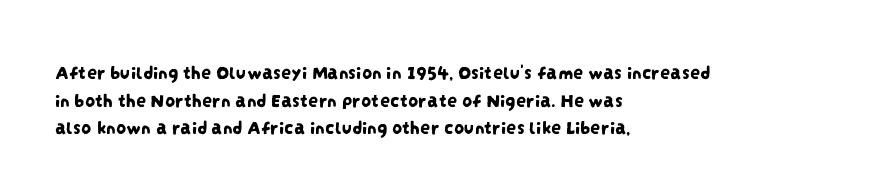
The baseline area is clear. Does extra space separate the letters? No, they use regular spacing. The passage is arranged the way most books set body copy — flush left. Honestly, the row spacing looks completely unremarkable.
